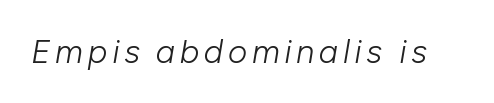
{"italic": "yes", "lean": "right", "slant_degrees": 10, "bold": "no", "weight": "light", "width": "normal", "stroke_contrast": "low", "x_height": "medium", "monospaced": "no", "underline": "no", "glyph_px": 33}
